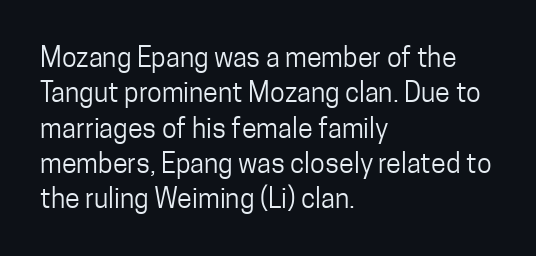
The image shows 27 px text type, upright; set left-aligned, normal line spacing (1.31x), normal letter spacing, not underlined.
